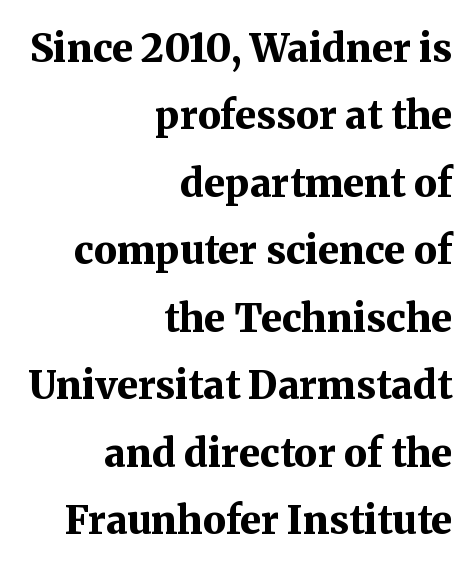
The image shows 39 px bold serif type, upright; set right-aligned, line spacing 1.73x, normal letter spacing, not underlined; medium stroke contrast and a medium x-height.
